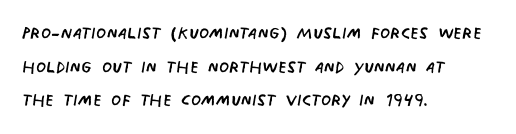
Q: Is the text bold? A: No.
Q: Is the text underlined? A: No.
Q: How is the paragraph aligned? A: Left-aligned.
Q: Is the spacing between letters normal or unusually wide? A: Normal.
Q: Is the spacing between lines tight, normal or loose? A: Normal.
